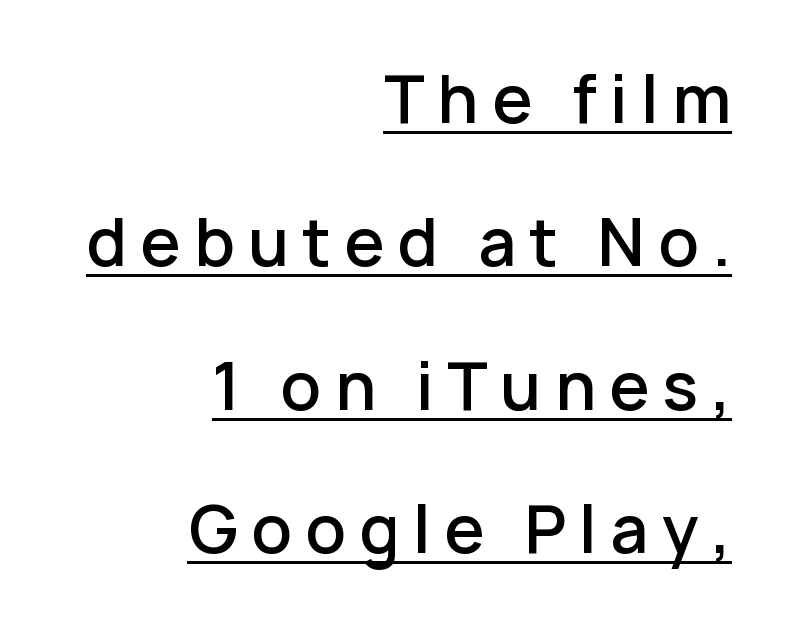
The passage shown is typed in a proportional face where columns would drift. Reading down the block, your eye finds every line finishing at a fixed right position. In terms of leading, this rendering errs on the spacious side. The line texture is sparse and dotted thanks to wide tracking. Nothing sits at the stroke ends, so this counts as sans-serif.
